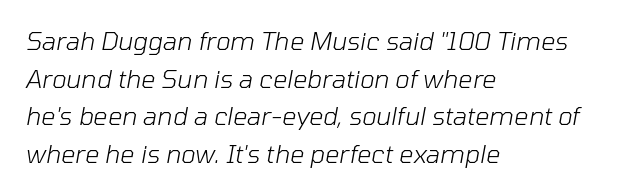
{"italic": "yes", "lean": "right", "slant_degrees": 10, "bold": "no", "underline": "no", "align": "left", "line_spacing": "normal", "line_spacing_ratio": 1.51, "letter_spacing": "normal", "letter_spacing_em": 0.0, "glyph_px": 25}
